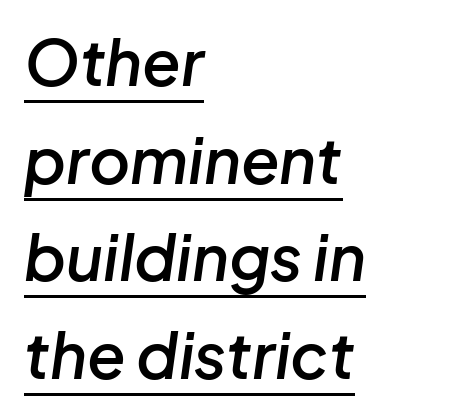
Q: Is the text bold? A: Semi-bold.
Q: Is the text italic (slanted)? A: Yes, it leans right by about 8 degrees.
Q: Is the text underlined? A: Yes.
Q: How is the paragraph aligned? A: Left-aligned.
Q: Is the spacing between letters normal or unusually wide? A: Normal.
Q: Is the spacing between lines tight, normal or loose? A: Normal.
Q: Width (condensed, normal, or wide)? A: Normal.
Q: Stroke contrast? A: Low.
Q: x-height? A: Medium.
Q: Monospaced? A: No.
